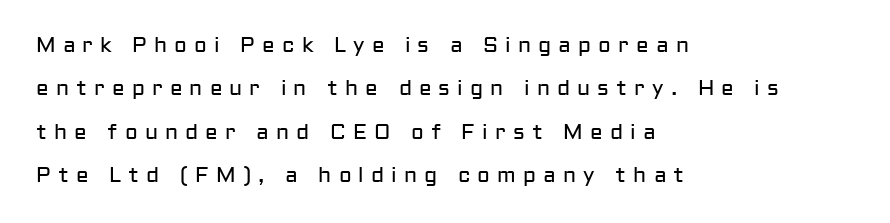
Weight: not bold — regular or lighter. Descender tails drop into unmarked territory. The lines in this sample share a left origin and differ only in where they stop. Whoever set this chose breathing room over compactness in the vertical rhythm.
